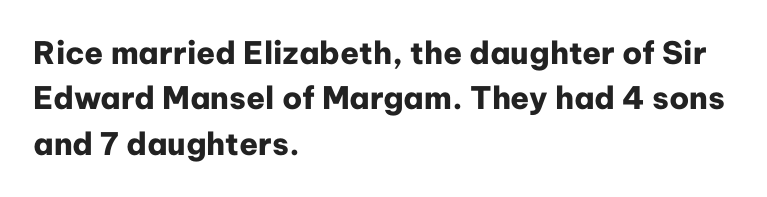
{"serif": "no", "italic": "no", "bold": "yes", "weight": "heavy", "width": "normal", "stroke_contrast": "low", "x_height": "medium", "monospaced": "no", "underline": "no", "align": "left", "line_spacing": "normal", "line_spacing_ratio": 1.46, "letter_spacing": "normal", "letter_spacing_em": 0.0, "glyph_px": 31}
